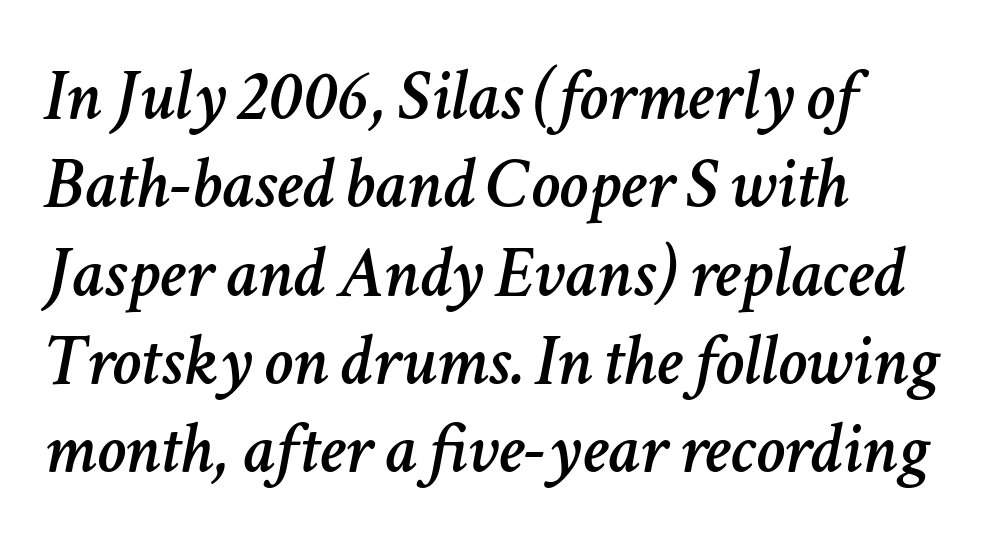
The image shows 73 px text type, italic (leaning right); set left-aligned, line spacing 1.21x, normal letter spacing, not underlined; low stroke contrast and a medium x-height.
